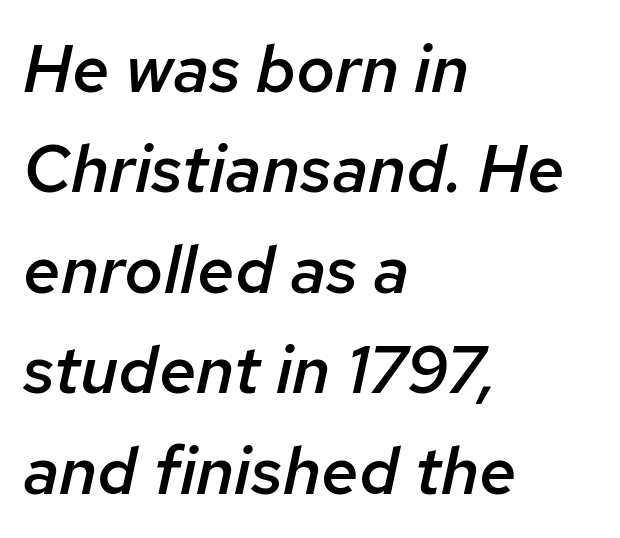
{"italic": "yes", "lean": "right", "slant_degrees": 12, "bold": "semi", "weight": "semibold", "width": "normal", "stroke_contrast": "low", "x_height": "medium", "monospaced": "no", "underline": "no", "align": "left", "line_spacing": "normal", "line_spacing_ratio": 1.5, "letter_spacing": "normal", "letter_spacing_em": 0.0, "glyph_px": 67}
